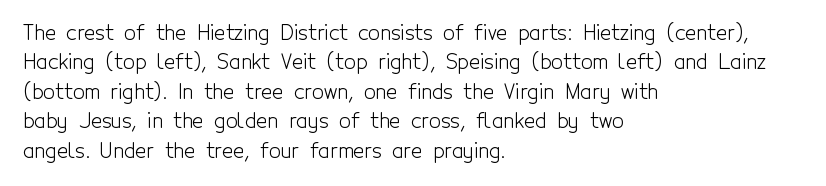
The image shows 21 px text type, upright; set left-aligned, normal line spacing (1.4x), normal letter spacing, not underlined.
